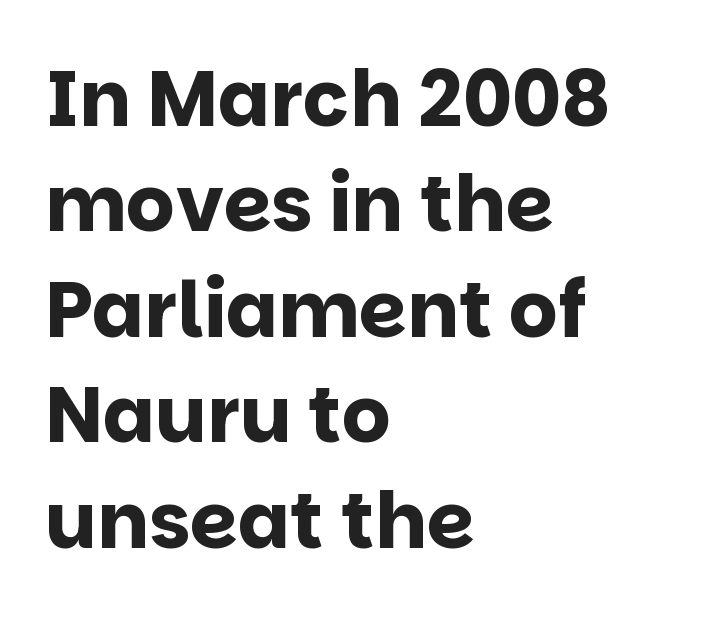
Stroke terminals: plain, sans-serif. Character widths vary here, with narrow letters taking less room than wide ones. Descender tails drop into unmarked territory. No italicization has been applied; the sample stays upright. These lines are set flush left with a ragged right edge. Whoever set this chose a conventional vertical rhythm.
